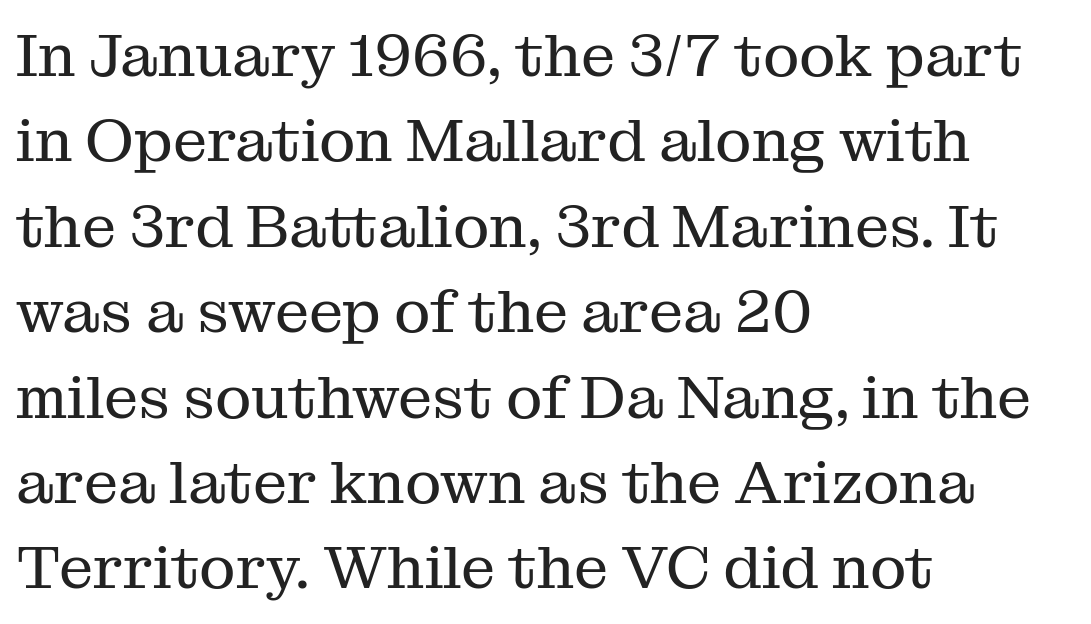
Q: Is the text bold? A: No.
Q: Is the text italic (slanted)? A: No, it is upright.
Q: Is the typeface a serif or a sans-serif typeface? A: Serif.
Q: Is the text underlined? A: No.
Q: How is the paragraph aligned? A: Left-aligned.
Q: Is the spacing between letters normal or unusually wide? A: Normal.
Q: Is the spacing between lines tight, normal or loose? A: Normal.
Q: Width (condensed, normal, or wide)? A: Normal.
Q: Stroke contrast? A: Medium.
Q: x-height? A: Medium.
Q: Monospaced? A: No.
